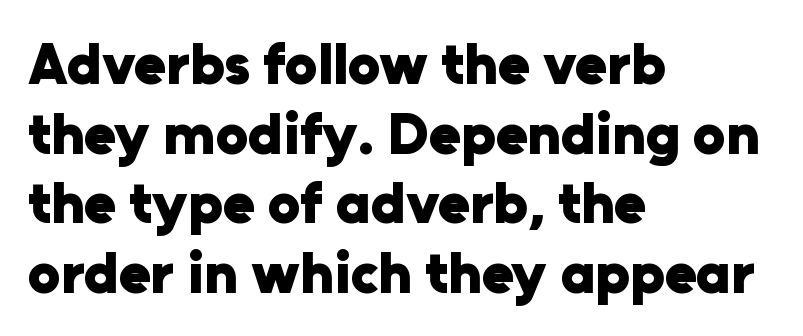
The image shows 58 px heavy sans-serif type, upright; set left-aligned, line spacing 1.2x, normal letter spacing, not underlined; low stroke contrast and a medium x-height.
